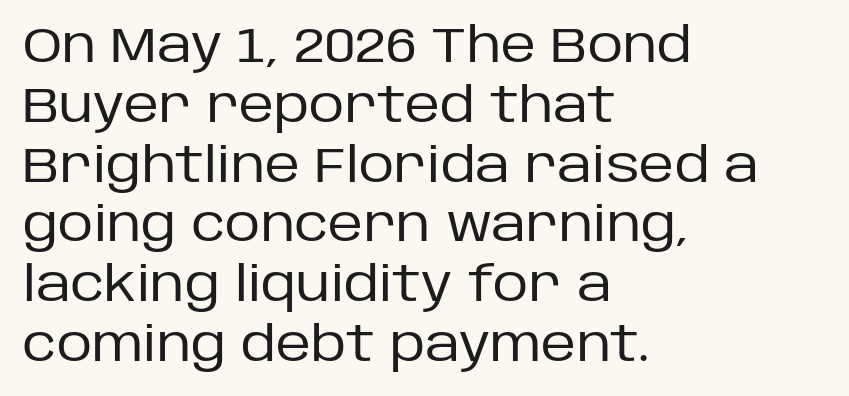
Plain, unruled lines of type. Characters remain perfectly vertical along every line. Does the copy run flush right? No — it runs flush left. These lines are rendered in a variable-pitch font.
